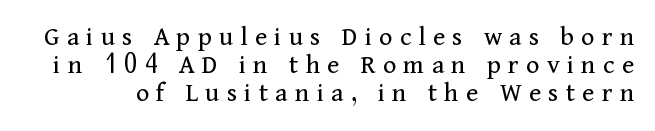
Q: Is the text bold? A: No.
Q: Is the text italic (slanted)? A: No, it is upright.
Q: Is the typeface a serif or a sans-serif typeface? A: Serif.
Q: Is the text underlined? A: No.
Q: Is the spacing between letters normal or unusually wide? A: Unusually wide.
Q: Is the spacing between lines tight, normal or loose? A: Tight.
Q: Width (condensed, normal, or wide)? A: Normal.
Q: Stroke contrast? A: Medium.
Q: x-height? A: Medium.
Q: Monospaced? A: No.
